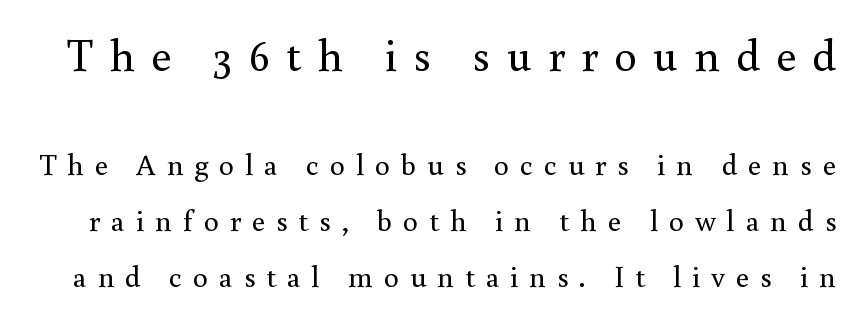
The image shows 45 px regular-weight serif type, upright; set line spacing 1.87x, unusually wide letter spacing (+0.36 em), not underlined; the first (top) block is 1.5x larger; a small x-height.
